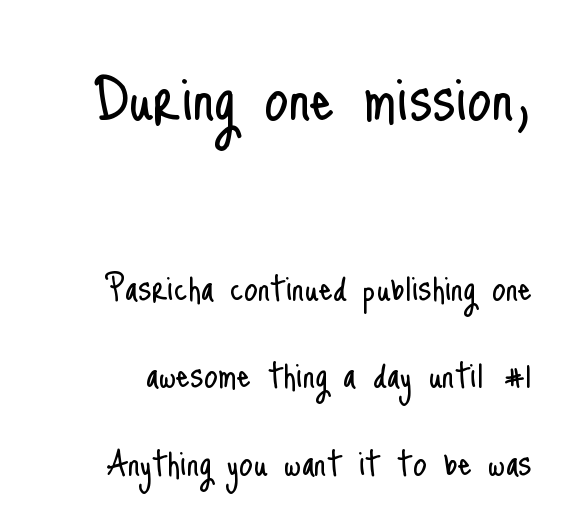
Q: Is the text bold? A: No.
Q: Is the text italic (slanted)? A: No, it is upright.
Q: Is the typeface a serif or a sans-serif typeface? A: Sans-serif.
Q: Is the text underlined? A: No.
Q: Is the spacing between letters normal or unusually wide? A: Normal.
Q: Is the spacing between lines tight, normal or loose? A: Loose.
Q: Which block of text is set in a larger size, the first (top) or the second (bottom)? A: The first (top) one.
Q: Width (condensed, normal, or wide)? A: Condensed.
Q: Stroke contrast? A: Low.
Q: x-height? A: Small.
Q: Monospaced? A: No.
